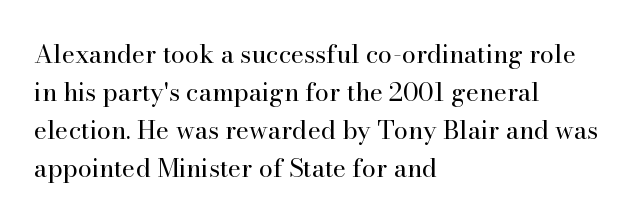
{"italic": "no", "bold": "no", "underline": "no", "align": "left", "line_spacing": "normal", "line_spacing_ratio": 1.52, "letter_spacing": "normal", "letter_spacing_em": 0.0, "glyph_px": 25}
